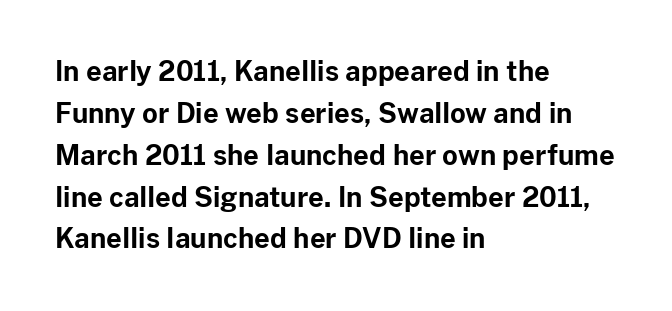
{"italic": "no", "bold": "yes", "underline": "no", "align": "left", "line_spacing": "normal", "line_spacing_ratio": 1.55, "letter_spacing": "normal", "letter_spacing_em": 0.0, "glyph_px": 27}
